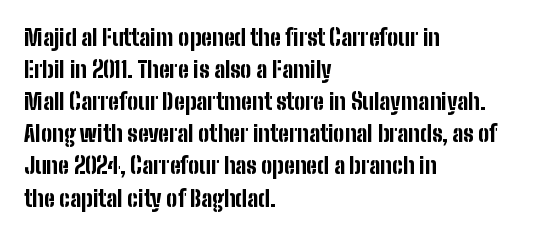
Q: Is the text bold? A: Yes.
Q: Is the text italic (slanted)? A: No, it is upright.
Q: Is the text underlined? A: No.
Q: How is the paragraph aligned? A: Left-aligned.
Q: Is the spacing between letters normal or unusually wide? A: Normal.
Q: Is the spacing between lines tight, normal or loose? A: Normal.
